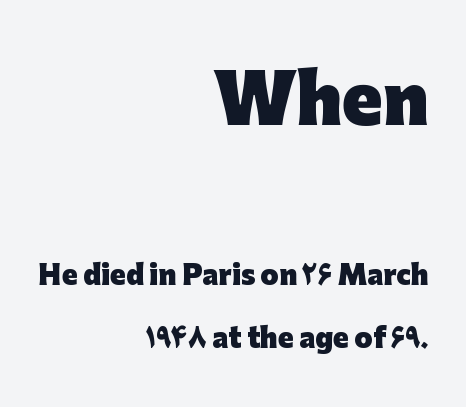
The image shows 66 px heavy sans-serif type, upright; set right-aligned, loose line spacing (2.43x), normal letter spacing, not underlined; the first (top) block is 2.54x larger; low stroke contrast and a medium x-height.
